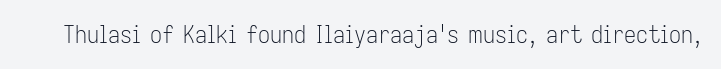
Only glyphs here, with clear space below each row. Notice how the stems are strictly vertical — no italics here. Between one letter and the next there's only the usual sliver of space. Is this a heavy cut? Hardly; it is regular or lighter.
